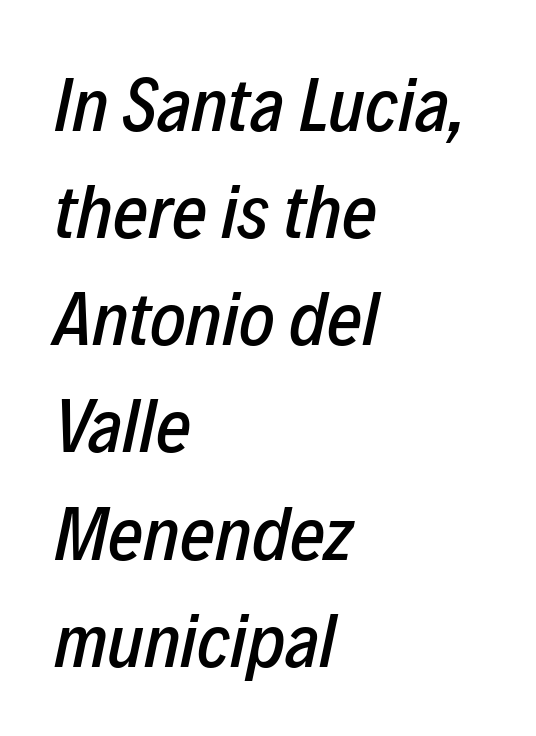
Q: Is the text italic (slanted)? A: Yes, it leans right by about 12 degrees.
Q: Is the text underlined? A: No.
Q: How is the paragraph aligned? A: Left-aligned.
Q: Is the spacing between letters normal or unusually wide? A: Normal.
Q: Is the spacing between lines tight, normal or loose? A: Normal.
Q: Width (condensed, normal, or wide)? A: Condensed.
Q: Stroke contrast? A: Low.
Q: x-height? A: Medium.
Q: Monospaced? A: No.
